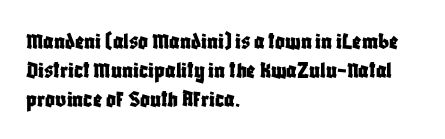
Q: Is the text italic (slanted)? A: No, it is upright.
Q: Is the text underlined? A: No.
Q: How is the paragraph aligned? A: Left-aligned.
Q: Is the spacing between letters normal or unusually wide? A: Normal.
